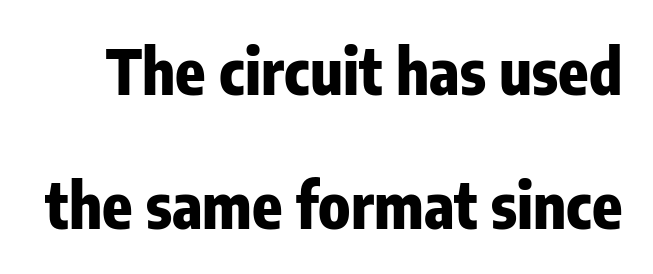
The image shows 62 px heavy, condensed sans-serif type, upright; set loose line spacing (2.16x), normal letter spacing, not underlined; low stroke contrast and a medium x-height.
